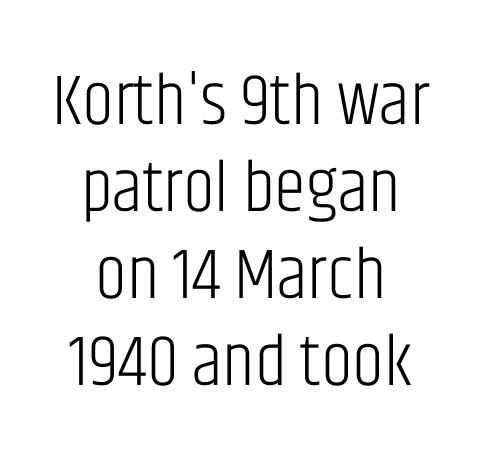
The image shows 72 px light, condensed sans-serif type, upright; set centered, line spacing 1.21x, normal letter spacing, not underlined; low stroke contrast and a large x-height.
